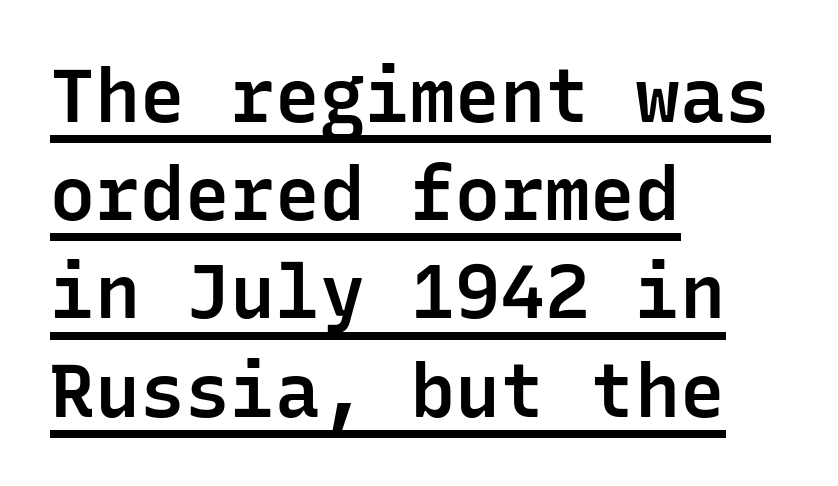
The image shows 75 px semibold sans-serif type, upright, monospaced; set left-aligned, normal line spacing (1.31x), normal letter spacing, underlined; low stroke contrast and a medium x-height.
